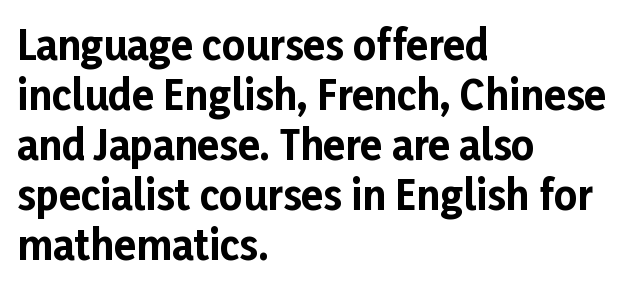
{"serif": "no", "italic": "no", "bold": "yes", "weight": "bold", "width": "normal", "stroke_contrast": "low", "x_height": "medium", "monospaced": "no", "underline": "no", "align": "left", "line_spacing": "normal", "line_spacing_ratio": 1.25, "letter_spacing": "normal", "letter_spacing_em": 0.0, "glyph_px": 40}
